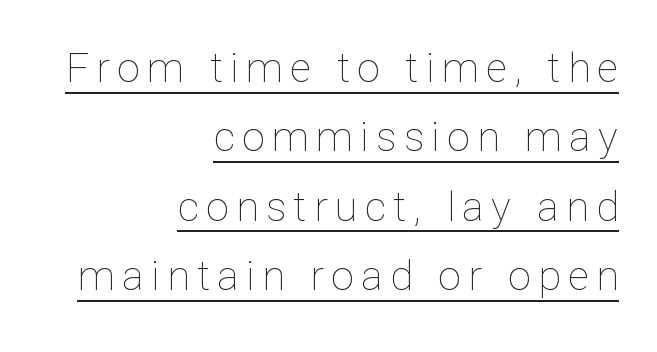
{"italic": "no", "bold": "no", "weight": "thin", "width": "normal", "stroke_contrast": "low", "x_height": "medium", "monospaced": "no", "underline": "yes", "align": "right", "line_spacing": "normal", "line_spacing_ratio": 1.69, "glyph_px": 41}
